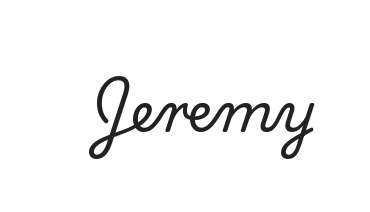
{"serif": "yes", "width": "normal", "stroke_contrast": "medium", "x_height": "small", "monospaced": "no", "underline": "no", "letter_spacing": "normal", "letter_spacing_em": 0.0, "glyph_px": 54}
